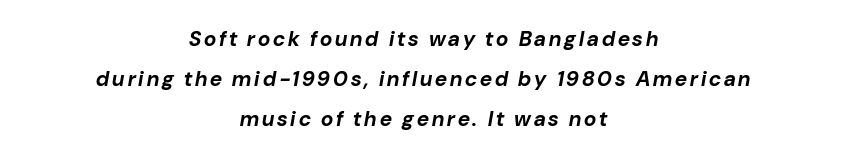
Q: Is the text bold? A: Yes.
Q: Is the text italic (slanted)? A: Yes, it leans right by about 10 degrees.
Q: Is the text underlined? A: No.
Q: How is the paragraph aligned? A: Centered.
Q: Is the spacing between lines tight, normal or loose? A: Loose.
